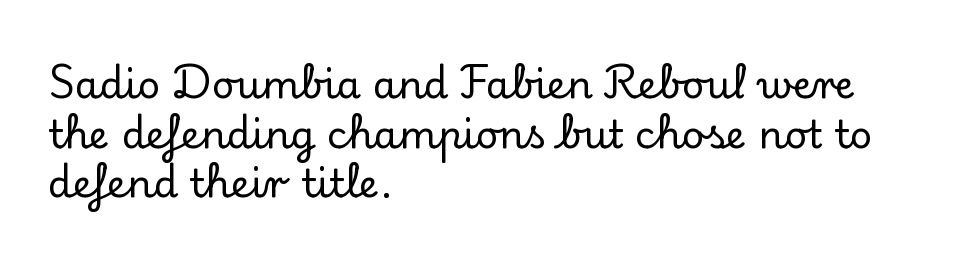
The image shows 39 px serif type, upright; set left-aligned, normal line spacing (1.27x), normal letter spacing, not underlined; low stroke contrast and a small x-height.
